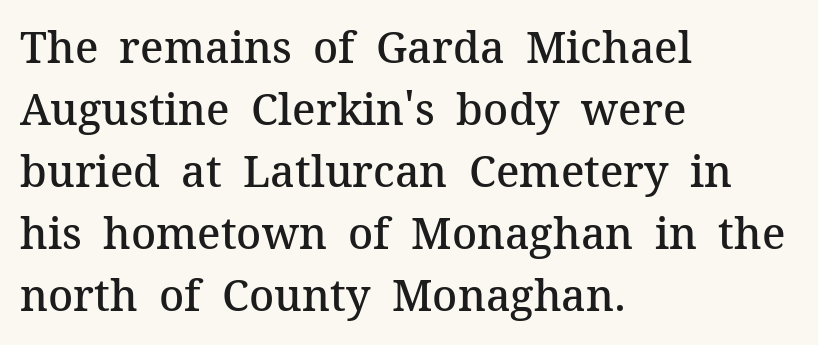
The designer went with a serif here, giving each stem small feet. Think of a printed novel: that variable character pitch is what you see here. Typographic density is moderately raised because the face is semibold. Do the letters lean? They stand straight.
